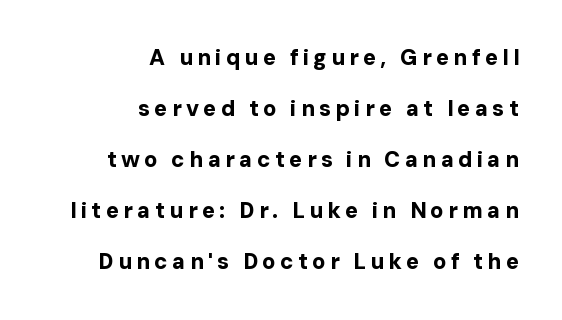
The image shows 22 px bold type, upright; set right-aligned, loose line spacing (2.32x), not underlined.
